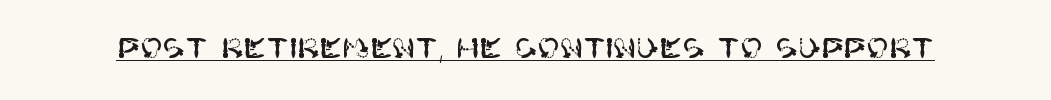
In terms of letterspacing, this is plain default setting. Ascenders rise straight up at ninety degrees. Underline: present.
